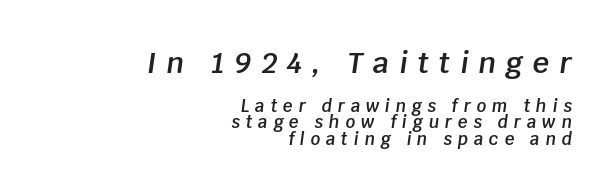
{"italic": "yes", "lean": "right", "slant_degrees": 8, "bold": "semi", "weight": "semibold", "width": "normal", "stroke_contrast": "low", "x_height": "large", "monospaced": "no", "underline": "no", "align": "right", "line_spacing": "tight", "line_spacing_ratio": 0.96, "letter_spacing": "wide", "letter_spacing_em": 0.34, "larger_block": "first", "size_ratio": 1.71, "glyph_px": 29}
